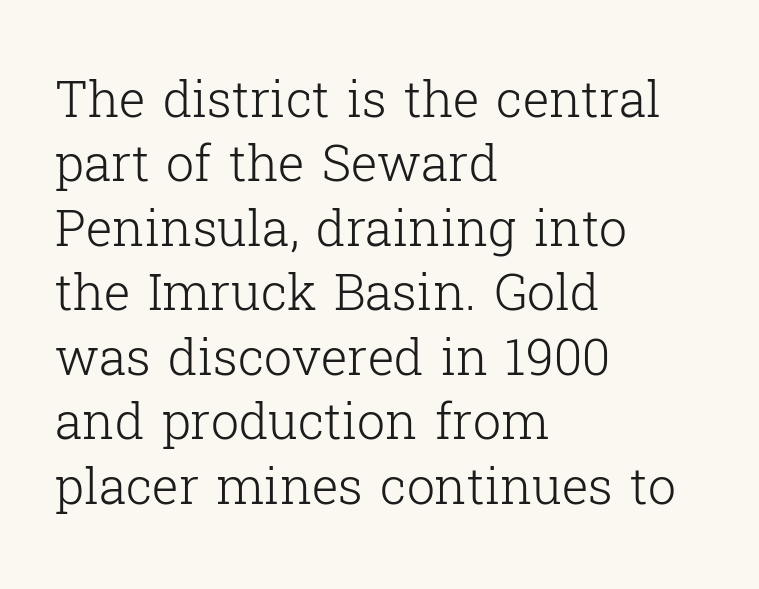
{"serif": "yes", "italic": "no", "bold": "no", "weight": "light", "width": "normal", "stroke_contrast": "low", "x_height": "medium", "monospaced": "no", "underline": "no", "align": "left", "line_spacing": "normal", "line_spacing_ratio": 1.29, "letter_spacing": "normal", "letter_spacing_em": 0.0, "glyph_px": 50}
